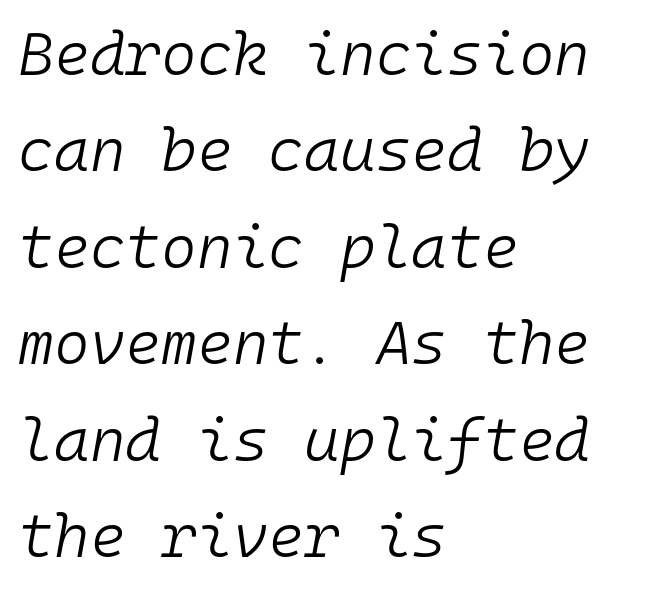
Q: Is the text bold? A: No.
Q: Is the text italic (slanted)? A: Yes, it leans right by about 10 degrees.
Q: Is the text underlined? A: No.
Q: How is the paragraph aligned? A: Left-aligned.
Q: Is the spacing between letters normal or unusually wide? A: Normal.
Q: Is the spacing between lines tight, normal or loose? A: Normal.
Q: Width (condensed, normal, or wide)? A: Normal.
Q: Stroke contrast? A: Low.
Q: x-height? A: Medium.
Q: Monospaced? A: Yes.
